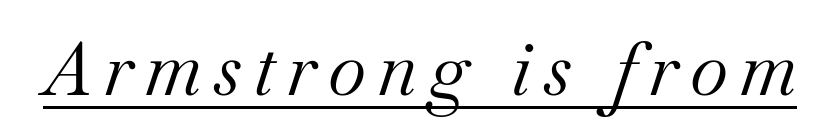
The image shows 74 px regular-weight serif type, italic (leaning right); set underlined; medium stroke contrast and a small x-height.
